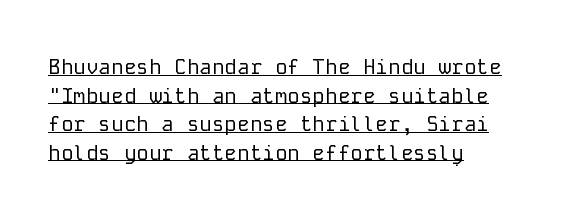
{"italic": "no", "bold": "no", "underline": "yes", "align": "left", "line_spacing": "normal", "line_spacing_ratio": 1.36, "letter_spacing": "normal", "letter_spacing_em": 0.0, "glyph_px": 21}
